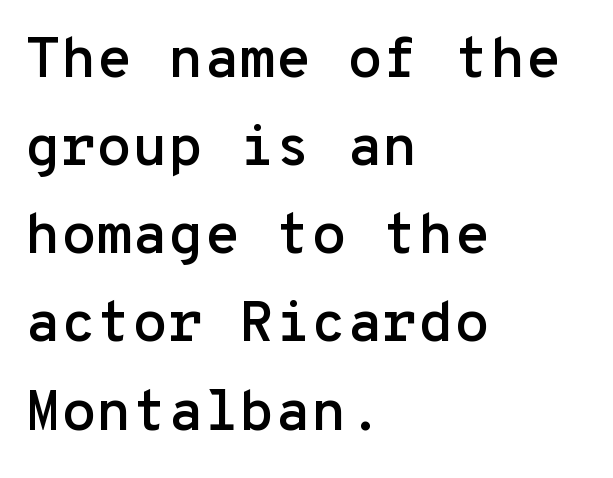
Q: Is the text italic (slanted)? A: No, it is upright.
Q: Is the typeface a serif or a sans-serif typeface? A: Sans-serif.
Q: Is the text underlined? A: No.
Q: How is the paragraph aligned? A: Left-aligned.
Q: Is the spacing between letters normal or unusually wide? A: Normal.
Q: Is the spacing between lines tight, normal or loose? A: Normal.
Q: Width (condensed, normal, or wide)? A: Normal.
Q: Stroke contrast? A: Low.
Q: x-height? A: Medium.
Q: Monospaced? A: Yes.
